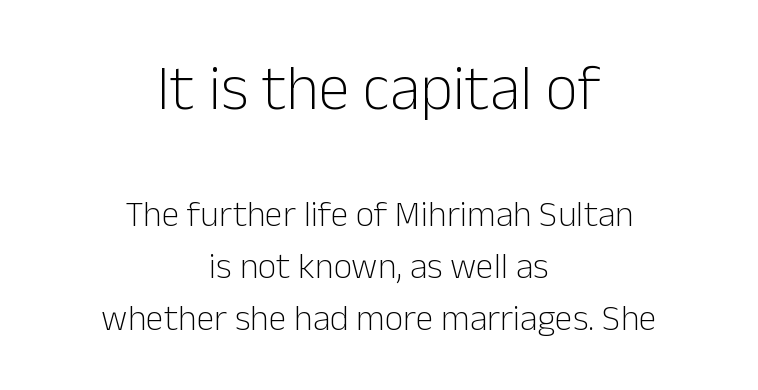
The image shows 63 px light sans-serif type, upright; set centered, normal line spacing (1.44x), normal letter spacing, not underlined; the first (top) block is 1.75x larger; low stroke contrast and a medium x-height.
